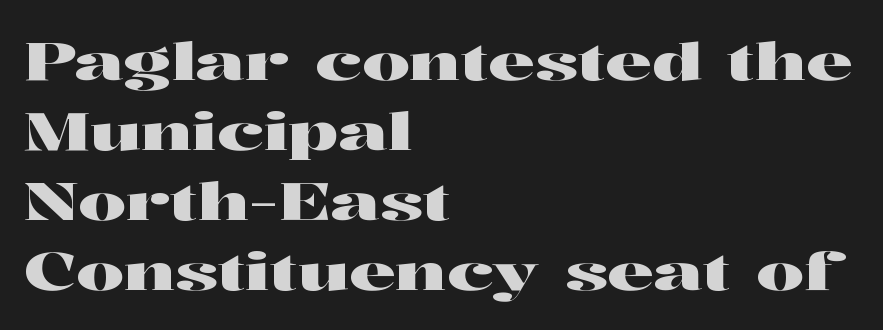
Q: Is the text italic (slanted)? A: No, it is upright.
Q: Is the typeface a serif or a sans-serif typeface? A: Serif.
Q: Is the text underlined? A: No.
Q: How is the paragraph aligned? A: Left-aligned.
Q: Is the spacing between letters normal or unusually wide? A: Normal.
Q: Is the spacing between lines tight, normal or loose? A: Normal.
Q: Width (condensed, normal, or wide)? A: Wide.
Q: Stroke contrast? A: High.
Q: x-height? A: Medium.
Q: Monospaced? A: No.
